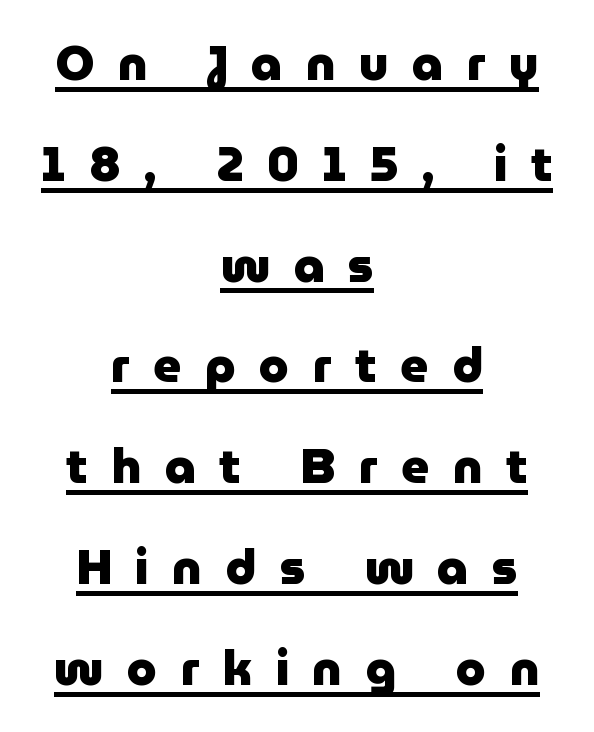
Q: Is the text bold? A: Yes.
Q: Is the text italic (slanted)? A: No, it is upright.
Q: Is the typeface a serif or a sans-serif typeface? A: Sans-serif.
Q: Is the text underlined? A: Yes.
Q: How is the paragraph aligned? A: Centered.
Q: Is the spacing between letters normal or unusually wide? A: Unusually wide.
Q: Is the spacing between lines tight, normal or loose? A: Loose.
Q: Width (condensed, normal, or wide)? A: Normal.
Q: Stroke contrast? A: Low.
Q: x-height? A: Medium.
Q: Monospaced? A: No.
